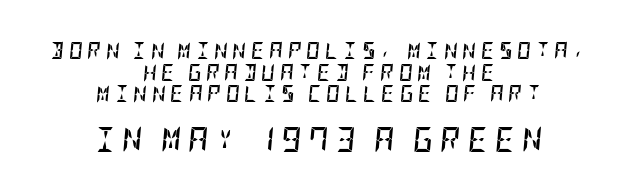
The image shows 25 px bold type, italic (leaning right); set centered, normal line spacing (1.27x), unusually wide letter spacing (+0.27 em), not underlined; the second (bottom) block is 1.47x larger.
